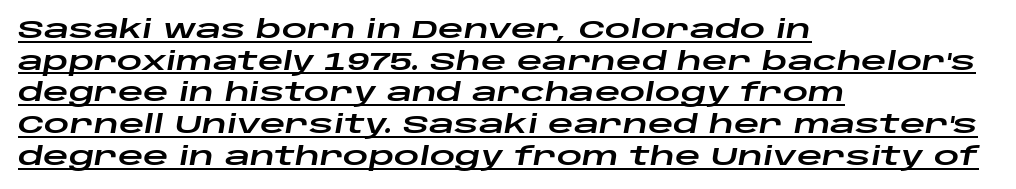
Q: Is the text italic (slanted)? A: Yes, it leans right by about 10 degrees.
Q: Is the text underlined? A: Yes.
Q: How is the paragraph aligned? A: Left-aligned.
Q: Is the spacing between letters normal or unusually wide? A: Normal.
Q: Is the spacing between lines tight, normal or loose? A: Normal.
